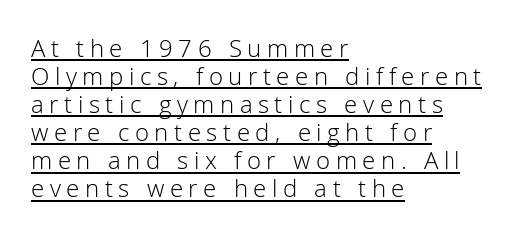
{"italic": "no", "bold": "no", "underline": "yes", "align": "left", "line_spacing_ratio": 1.17, "letter_spacing": "wide", "letter_spacing_em": 0.23, "glyph_px": 24}
